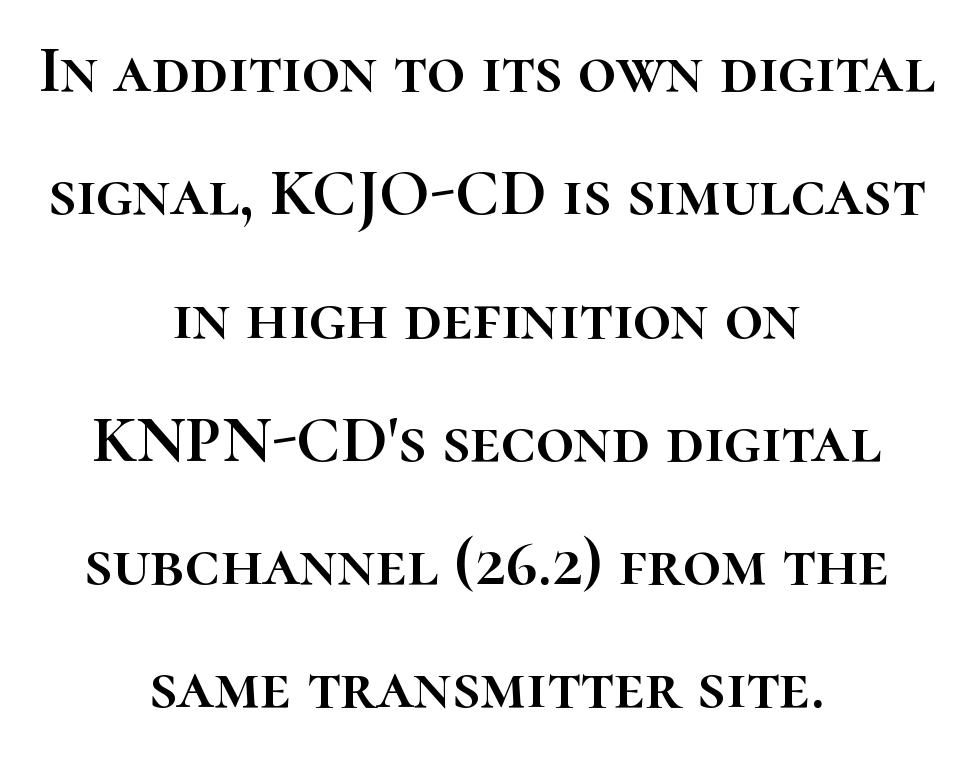
Q: Is the text italic (slanted)? A: No, it is upright.
Q: Is the text underlined? A: No.
Q: How is the paragraph aligned? A: Centered.
Q: Is the spacing between letters normal or unusually wide? A: Normal.
Q: Width (condensed, normal, or wide)? A: Normal.
Q: Stroke contrast? A: High.
Q: x-height? A: Medium.
Q: Monospaced? A: No.
